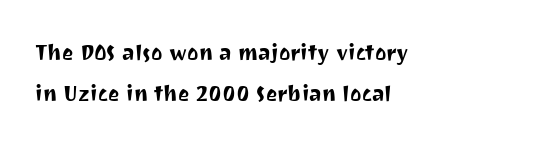
{"italic": "no", "underline": "no", "align": "left", "line_spacing": "normal", "line_spacing_ratio": 1.51, "letter_spacing": "normal", "letter_spacing_em": 0.0, "glyph_px": 27}
